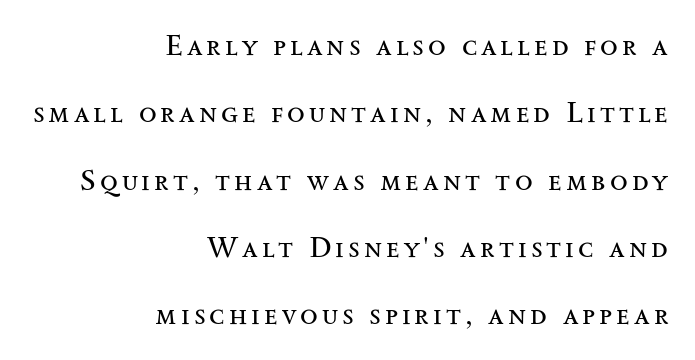
The image shows 29 px regular-weight, wide serif type, upright; set right-aligned, loose line spacing (2.32x), not underlined; medium stroke contrast and a small x-height.
